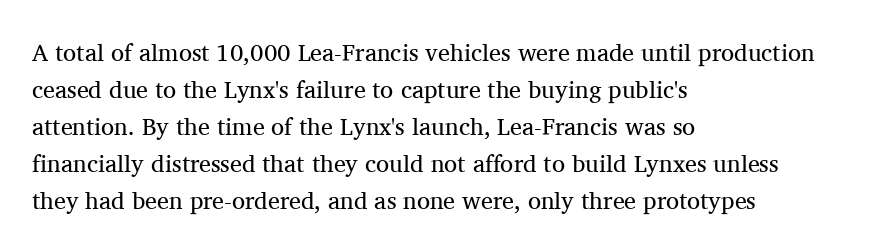
The image shows 24 px text type, upright; set left-aligned, normal line spacing (1.54x), normal letter spacing, not underlined.
